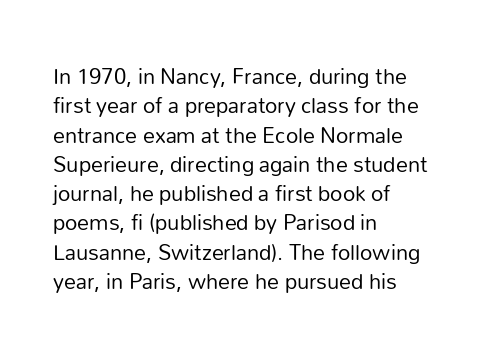
{"italic": "no", "bold": "no", "underline": "no", "align": "left", "line_spacing_ratio": 1.22, "letter_spacing": "normal", "letter_spacing_em": 0.0, "glyph_px": 24}
